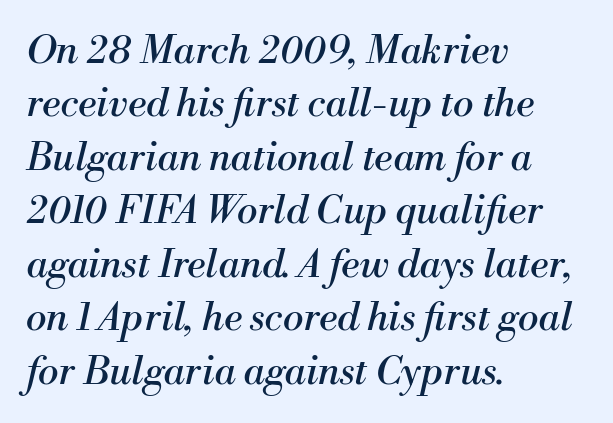
Q: Is the text bold? A: No.
Q: Is the text italic (slanted)? A: Yes, it leans right by about 13 degrees.
Q: Is the typeface a serif or a sans-serif typeface? A: Serif.
Q: Is the text underlined? A: No.
Q: How is the paragraph aligned? A: Left-aligned.
Q: Is the spacing between letters normal or unusually wide? A: Normal.
Q: Is the spacing between lines tight, normal or loose? A: Normal.
Q: Width (condensed, normal, or wide)? A: Normal.
Q: Stroke contrast? A: Medium.
Q: x-height? A: Small.
Q: Monospaced? A: No.
